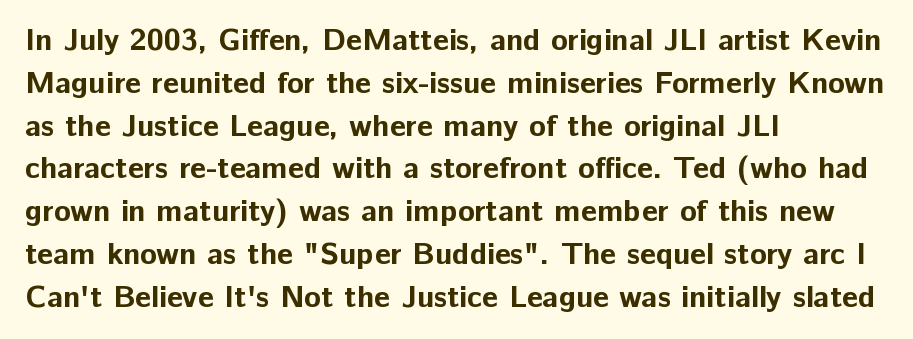
The image shows 31 px bold sans-serif type, upright; set left-aligned, normal line spacing (1.38x), normal letter spacing, not underlined; low stroke contrast and a medium x-height.
